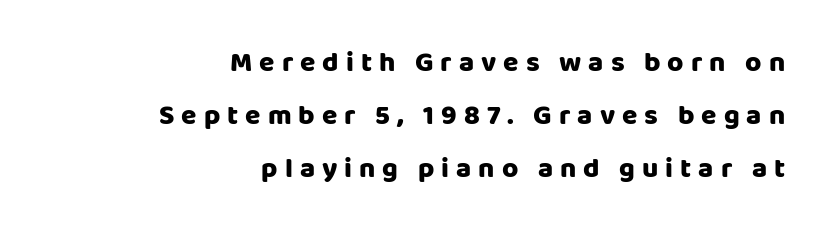
{"serif": "no", "italic": "no", "bold": "yes", "weight": "heavy", "width": "normal", "stroke_contrast": "low", "x_height": "large", "monospaced": "no", "underline": "no", "align": "right", "line_spacing_ratio": 1.89, "letter_spacing": "wide", "letter_spacing_em": 0.25, "glyph_px": 28}
